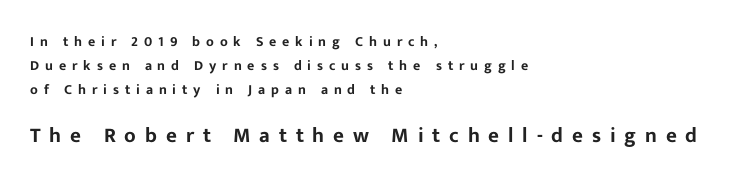
Q: Is the text italic (slanted)? A: No, it is upright.
Q: Is the text underlined? A: No.
Q: How is the paragraph aligned? A: Left-aligned.
Q: Is the spacing between letters normal or unusually wide? A: Unusually wide.
Q: Is the spacing between lines tight, normal or loose? A: Normal.
Q: Which block of text is set in a larger size, the first (top) or the second (bottom)? A: The second (bottom) one.
